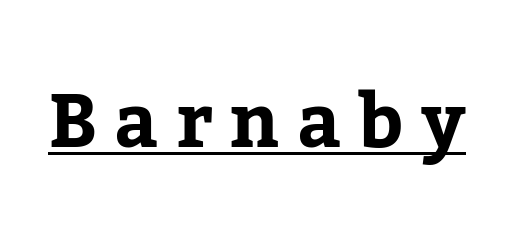
In terms of posture, this sample is upright. The face used here appears with an underline applied. Do the characters align in a grid? No, the font is proportional. Loose tracking; the words dissolve into strings of separated letters. Note: serifs present on the glyphs.
